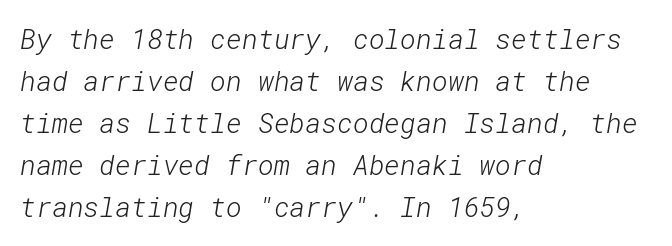
The image shows 27 px text type; set left-aligned, normal line spacing (1.56x), normal letter spacing, not underlined.
